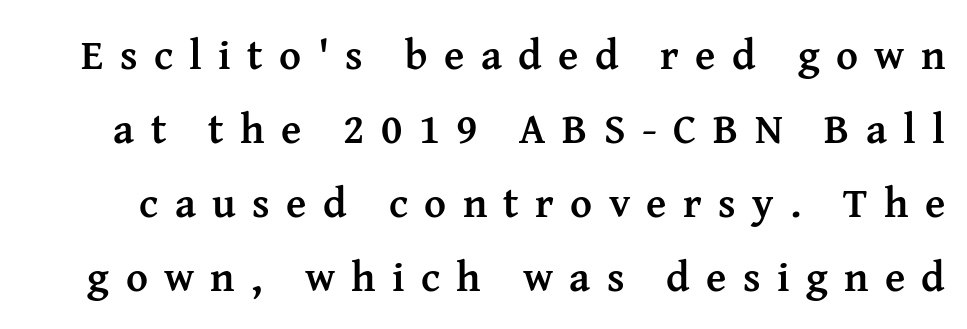
The image shows 42 px semibold serif type, upright; set line spacing 1.76x, unusually wide letter spacing (+0.39 em), not underlined; medium stroke contrast and a medium x-height.
